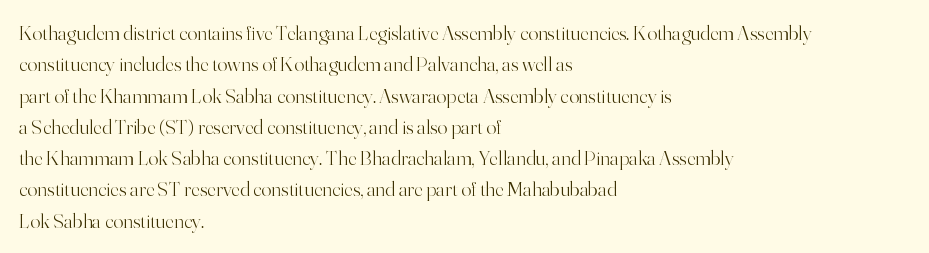
The image shows 21 px text type, upright; set left-aligned, normal line spacing (1.49x), normal letter spacing, not underlined.
